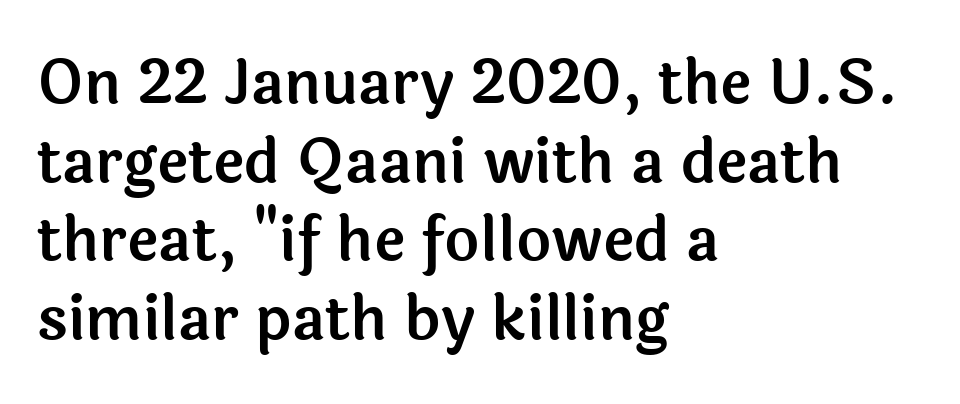
This sample keeps an unexceptional amount of space between lines. No word sits above an underline. Caption: multi-line text, flush left, ragged right. The glyphs in this specimen are sans serif. Rendered with straight, roman letterforms.
